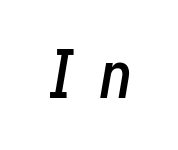
The image shows 66 px condensed type, italic (leaning right); set unusually wide letter spacing (+0.34 em), not underlined; low stroke contrast and a medium x-height.
